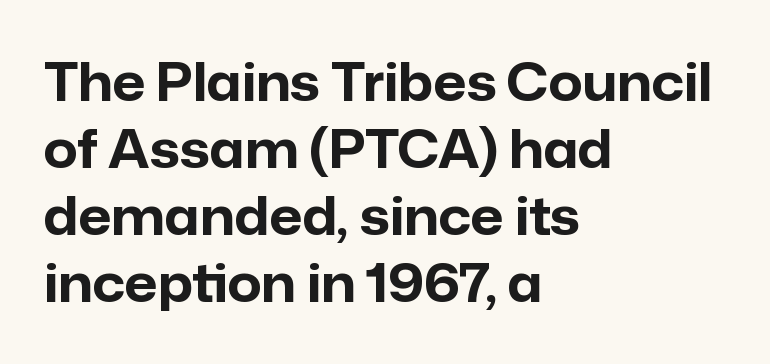
The image shows 52 px bold sans-serif type, upright; set left-aligned, normal line spacing (1.29x), normal letter spacing, not underlined; low stroke contrast and a medium x-height.
